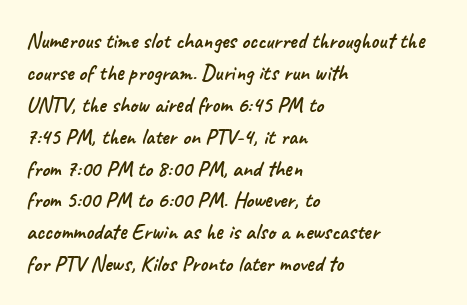
Casual observation: everything's shoved over to the left. Descenders are the only things crossing below the line. The space between consecutive lines is moderate. The letters sit at their default tracking, neither squeezed nor spread.
